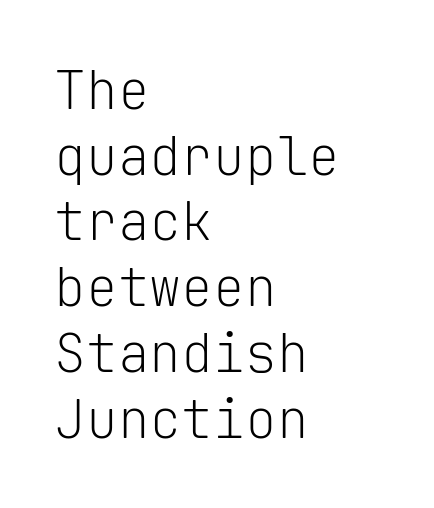
{"serif": "no", "italic": "no", "bold": "no", "weight": "light", "width": "normal", "stroke_contrast": "low", "x_height": "medium", "monospaced": "yes", "underline": "no", "align": "left", "line_spacing_ratio": 1.24, "letter_spacing": "normal", "letter_spacing_em": 0.0, "glyph_px": 53}
